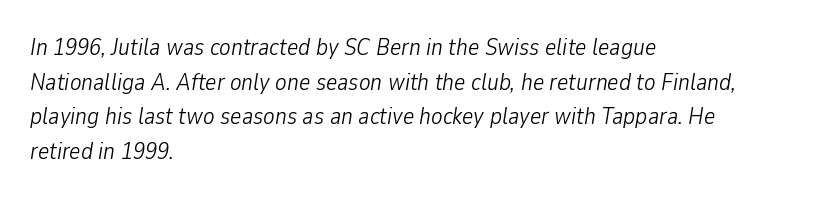
The image shows 24 px text type, italic (leaning right); set left-aligned, normal line spacing (1.44x), normal letter spacing, not underlined.
